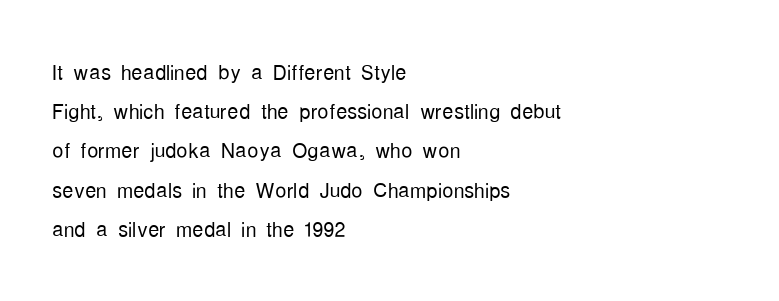
Q: Is the text bold? A: No.
Q: Is the text italic (slanted)? A: No, it is upright.
Q: Is the typeface a serif or a sans-serif typeface? A: Sans-serif.
Q: Is the text underlined? A: No.
Q: How is the paragraph aligned? A: Left-aligned.
Q: Is the spacing between letters normal or unusually wide? A: Normal.
Q: Is the spacing between lines tight, normal or loose? A: Normal.
Q: Width (condensed, normal, or wide)? A: Condensed.
Q: Stroke contrast? A: Low.
Q: x-height? A: Medium.
Q: Monospaced? A: No.
